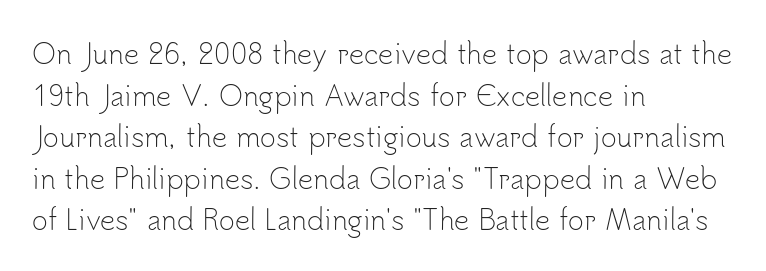
The image shows 27 px text type, upright; set left-aligned, normal line spacing (1.54x), normal letter spacing, not underlined.
